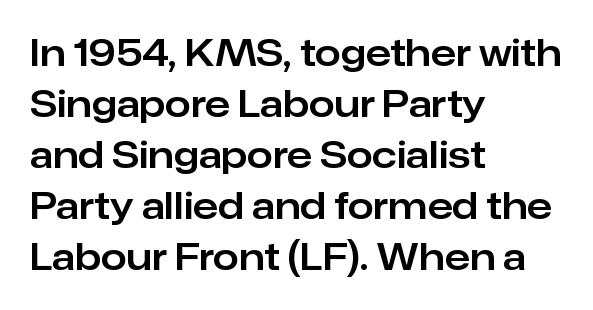
Q: Is the text italic (slanted)? A: No, it is upright.
Q: Is the typeface a serif or a sans-serif typeface? A: Sans-serif.
Q: Is the text underlined? A: No.
Q: How is the paragraph aligned? A: Left-aligned.
Q: Is the spacing between letters normal or unusually wide? A: Normal.
Q: Is the spacing between lines tight, normal or loose? A: Normal.
Q: Width (condensed, normal, or wide)? A: Normal.
Q: Stroke contrast? A: Low.
Q: x-height? A: Medium.
Q: Monospaced? A: No.
